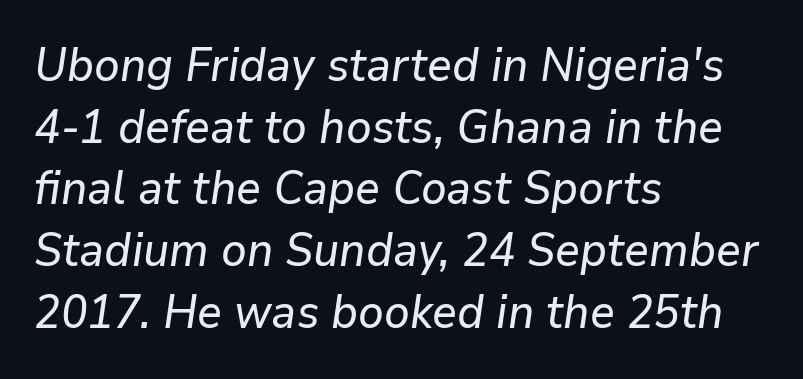
{"italic": "yes", "lean": "right", "slant_degrees": 9, "width": "normal", "stroke_contrast": "low", "x_height": "medium", "monospaced": "no", "underline": "no", "align": "left", "line_spacing": "normal", "line_spacing_ratio": 1.34, "letter_spacing": "normal", "letter_spacing_em": 0.0, "glyph_px": 46}
